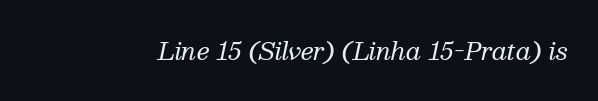
{"italic": "yes", "lean": "right", "slant_degrees": 13, "bold": "no", "underline": "no", "letter_spacing": "normal", "letter_spacing_em": 0.0, "glyph_px": 24}
